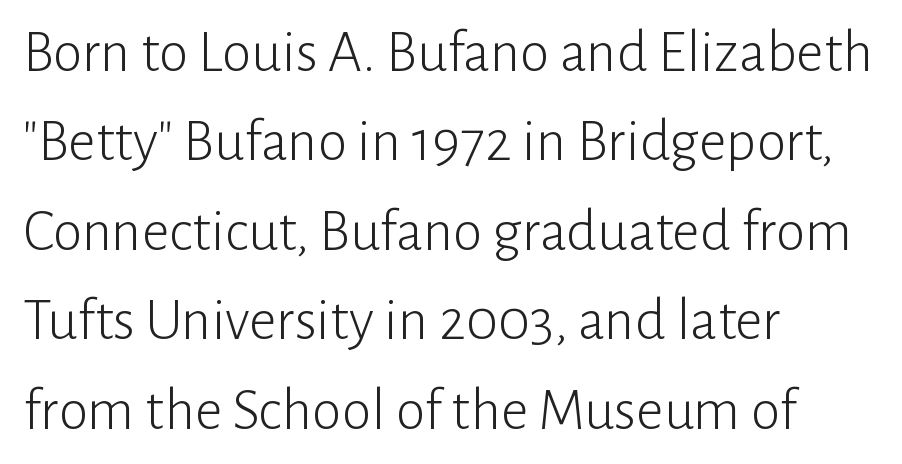
A sans-serif font was chosen for this passage. Honestly, the row spacing looks completely unremarkable. Type without underlining. Weight: not bold — regular or lighter.
